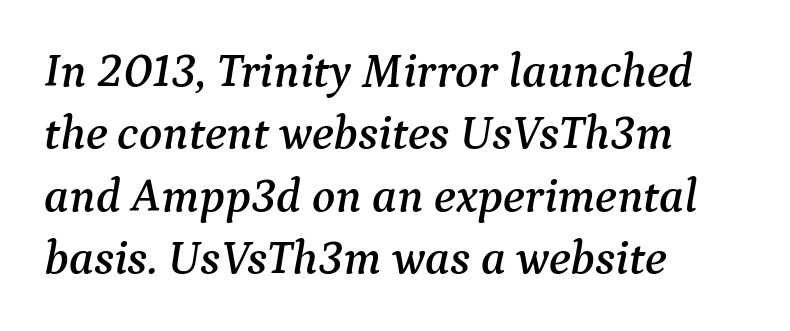
{"serif": "yes", "italic": "yes", "lean": "right", "slant_degrees": 9, "width": "normal", "stroke_contrast": "medium", "x_height": "medium", "monospaced": "no", "underline": "no", "align": "left", "line_spacing": "normal", "line_spacing_ratio": 1.3, "letter_spacing": "normal", "letter_spacing_em": 0.0, "glyph_px": 48}
